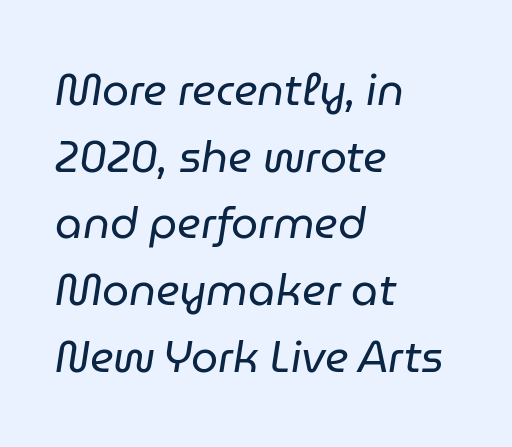
Q: Is the text bold? A: No.
Q: Is the text italic (slanted)? A: Yes, it leans right by about 9 degrees.
Q: Is the text underlined? A: No.
Q: How is the paragraph aligned? A: Left-aligned.
Q: Is the spacing between letters normal or unusually wide? A: Normal.
Q: Is the spacing between lines tight, normal or loose? A: Normal.
Q: Width (condensed, normal, or wide)? A: Normal.
Q: Stroke contrast? A: Low.
Q: x-height? A: Medium.
Q: Monospaced? A: No.
